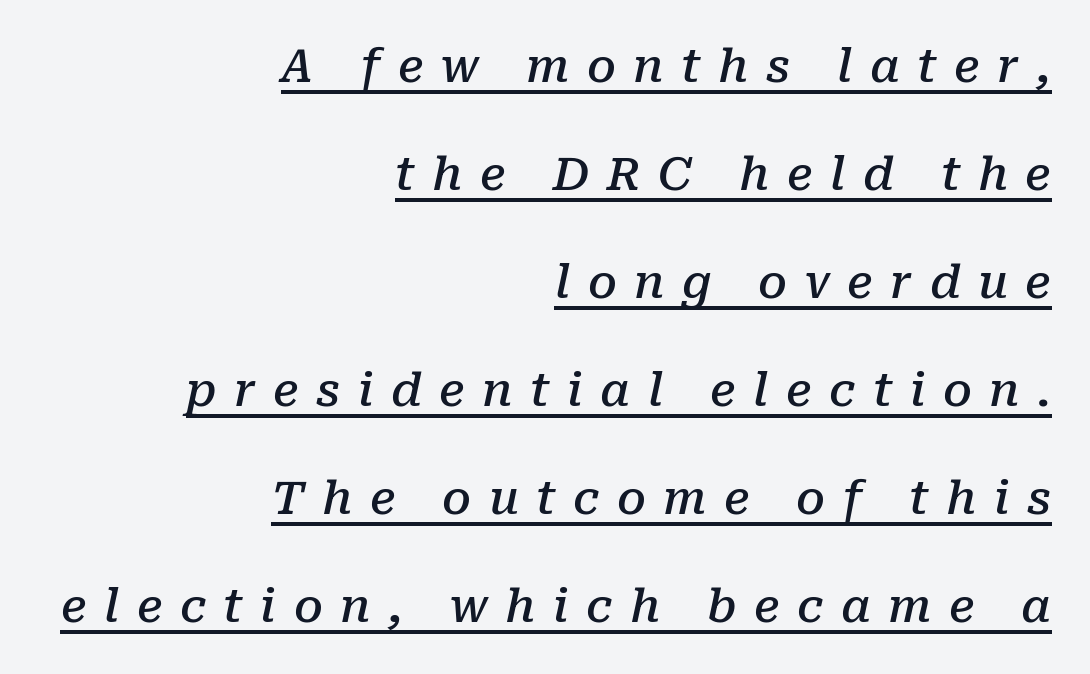
A student would call this right alignment; a typographer would say flush right, rag left. What kind of face is this? One with serifs. You could only call the tracking loose — the letters float apart. A typesetter would call this proportional, since set widths differ per character.
